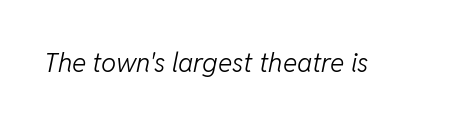
The image shows 27 px text type, italic (leaning right); set normal letter spacing, not underlined.
